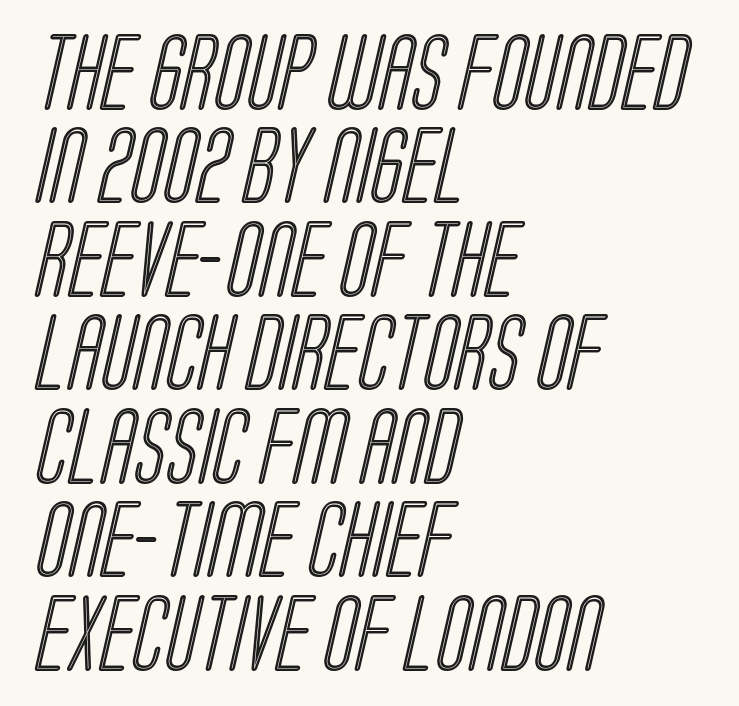
Q: Is the text underlined? A: No.
Q: How is the paragraph aligned? A: Left-aligned.
Q: Is the spacing between letters normal or unusually wide? A: Normal.
Q: Width (condensed, normal, or wide)? A: Condensed.
Q: x-height? A: Large.
Q: Monospaced? A: No.
